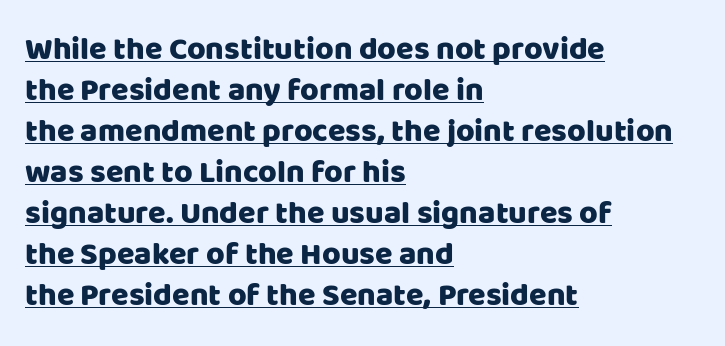
{"serif": "no", "italic": "no", "width": "normal", "stroke_contrast": "low", "x_height": "large", "monospaced": "no", "underline": "yes", "align": "left", "line_spacing": "normal", "line_spacing_ratio": 1.28, "letter_spacing": "normal", "letter_spacing_em": 0.0, "glyph_px": 32}
